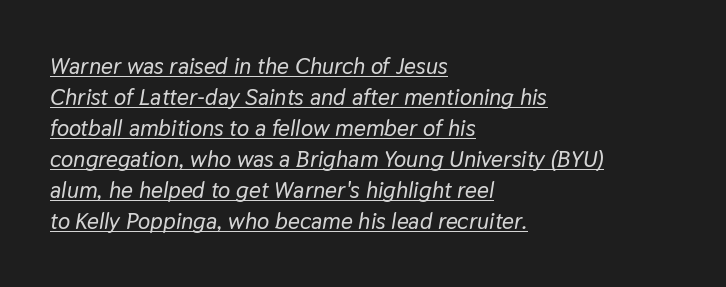
Is the letter spacing exaggerated? No — it looks like the ordinary default. Is there an underline? Yes — a line sits under the letters. Each line starts at the same left margin while the right side varies. Slanted lettering throughout. A typesetter would call this leading conventional body-copy spacing.
